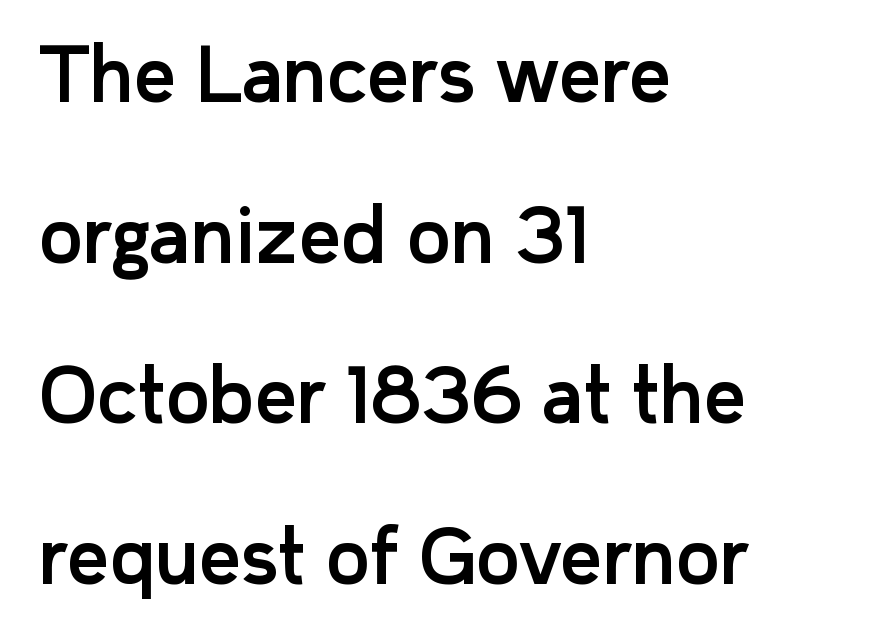
Q: Is the text italic (slanted)? A: No, it is upright.
Q: Is the typeface a serif or a sans-serif typeface? A: Sans-serif.
Q: Is the text underlined? A: No.
Q: How is the paragraph aligned? A: Left-aligned.
Q: Is the spacing between letters normal or unusually wide? A: Normal.
Q: Is the spacing between lines tight, normal or loose? A: Loose.
Q: Width (condensed, normal, or wide)? A: Normal.
Q: Stroke contrast? A: Low.
Q: x-height? A: Medium.
Q: Monospaced? A: No.
